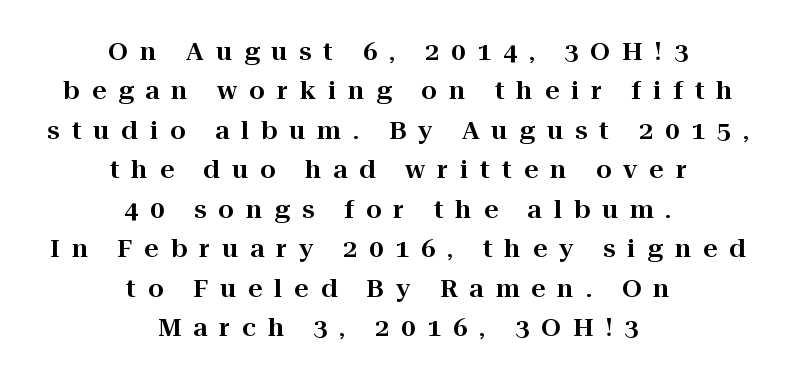
Q: Is the text italic (slanted)? A: No, it is upright.
Q: Is the text underlined? A: No.
Q: How is the paragraph aligned? A: Centered.
Q: Is the spacing between letters normal or unusually wide? A: Unusually wide.
Q: Is the spacing between lines tight, normal or loose? A: Normal.
